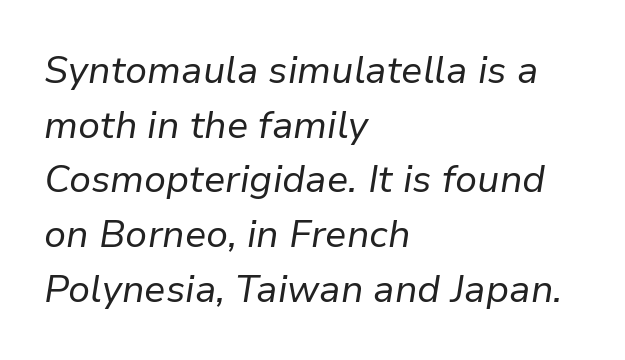
Q: Is the text bold? A: No.
Q: Is the text italic (slanted)? A: Yes, it leans right by about 9 degrees.
Q: Is the text underlined? A: No.
Q: How is the paragraph aligned? A: Left-aligned.
Q: Is the spacing between letters normal or unusually wide? A: Normal.
Q: Is the spacing between lines tight, normal or loose? A: Normal.
Q: Width (condensed, normal, or wide)? A: Normal.
Q: Stroke contrast? A: Low.
Q: x-height? A: Medium.
Q: Monospaced? A: No.
